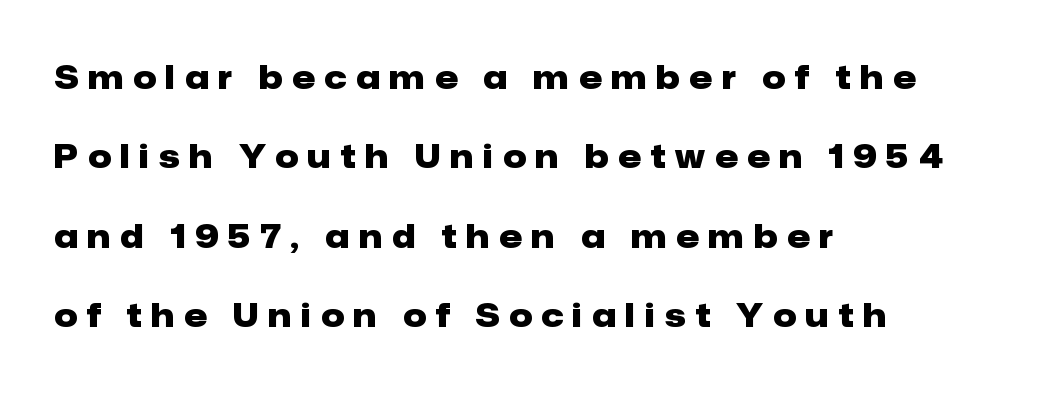
Q: Is the text bold? A: Yes.
Q: Is the text italic (slanted)? A: No, it is upright.
Q: Is the typeface a serif or a sans-serif typeface? A: Sans-serif.
Q: Is the text underlined? A: No.
Q: How is the paragraph aligned? A: Left-aligned.
Q: Is the spacing between letters normal or unusually wide? A: Unusually wide.
Q: Is the spacing between lines tight, normal or loose? A: Loose.
Q: Width (condensed, normal, or wide)? A: Normal.
Q: Stroke contrast? A: Low.
Q: x-height? A: Medium.
Q: Monospaced? A: No.
